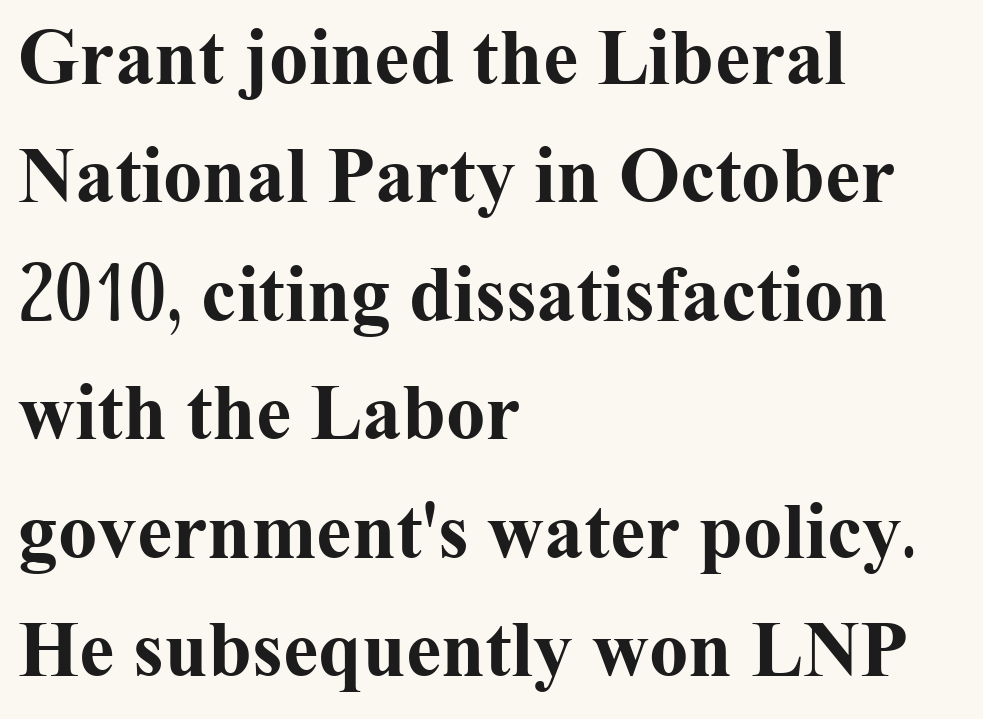
{"serif": "yes", "italic": "no", "bold": "yes", "weight": "bold", "width": "normal", "stroke_contrast": "medium", "x_height": "medium", "monospaced": "no", "underline": "no", "align": "left", "line_spacing": "normal", "line_spacing_ratio": 1.5, "letter_spacing": "normal", "letter_spacing_em": 0.0, "glyph_px": 79}
